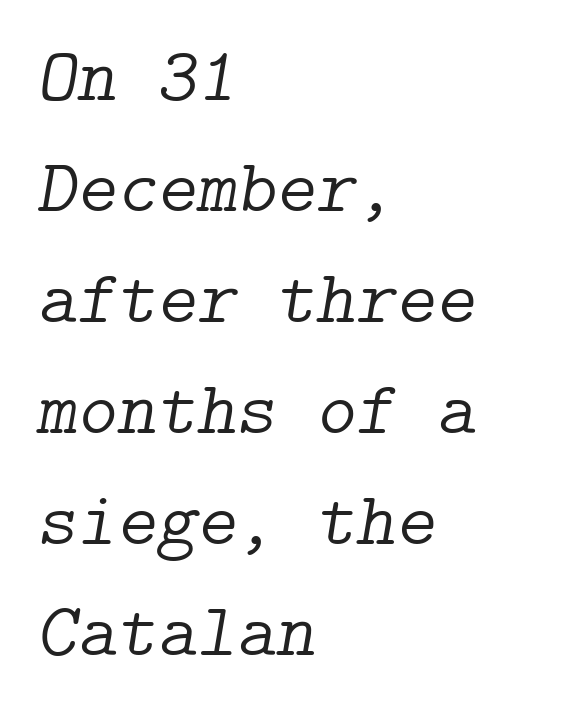
Q: Is the text bold? A: No.
Q: Is the text italic (slanted)? A: Yes, it leans right by about 9 degrees.
Q: Is the typeface a serif or a sans-serif typeface? A: Serif.
Q: Is the text underlined? A: No.
Q: How is the paragraph aligned? A: Left-aligned.
Q: Is the spacing between letters normal or unusually wide? A: Normal.
Q: Is the spacing between lines tight, normal or loose? A: Normal.
Q: Width (condensed, normal, or wide)? A: Normal.
Q: Stroke contrast? A: Low.
Q: x-height? A: Medium.
